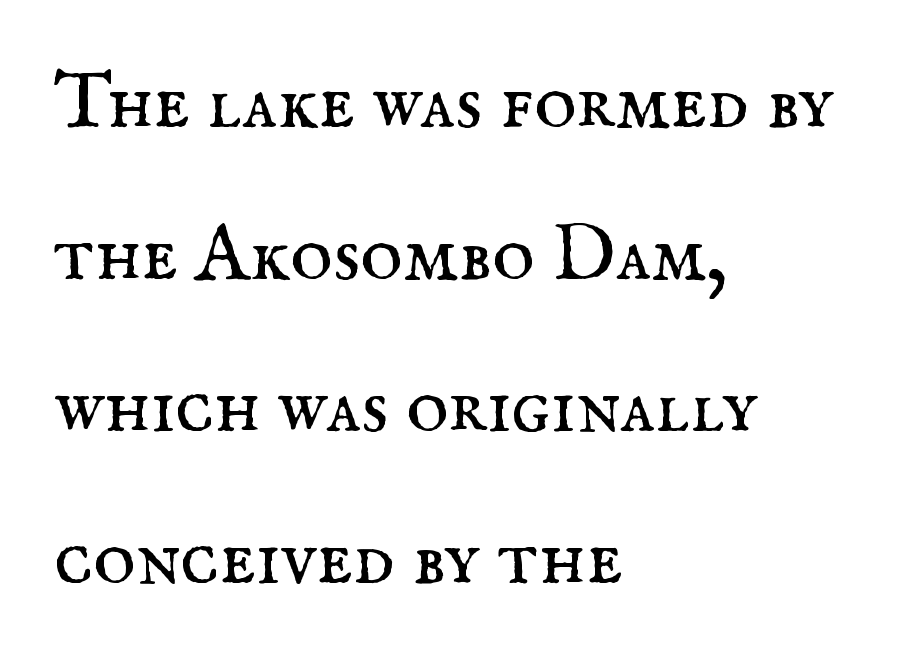
Q: Is the text bold? A: No.
Q: Is the text italic (slanted)? A: No, it is upright.
Q: Is the typeface a serif or a sans-serif typeface? A: Serif.
Q: Is the text underlined? A: No.
Q: How is the paragraph aligned? A: Left-aligned.
Q: Is the spacing between letters normal or unusually wide? A: Normal.
Q: Is the spacing between lines tight, normal or loose? A: Loose.
Q: Width (condensed, normal, or wide)? A: Normal.
Q: Stroke contrast? A: Medium.
Q: x-height? A: Small.
Q: Monospaced? A: No.
